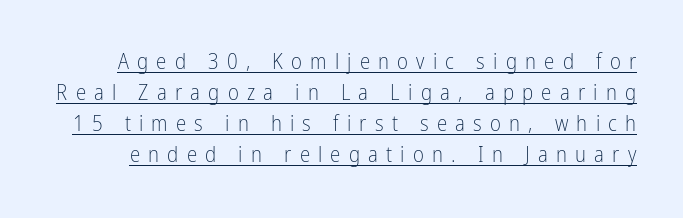
Designer's note — italics off, roman on. Students, note that the glyphs here are deliberately spaced far apart. The lines sit at an ordinary, default distance from one another. You can see a thin bar hugging the bottom of the glyphs. The letterforms sit at book weight or below.
